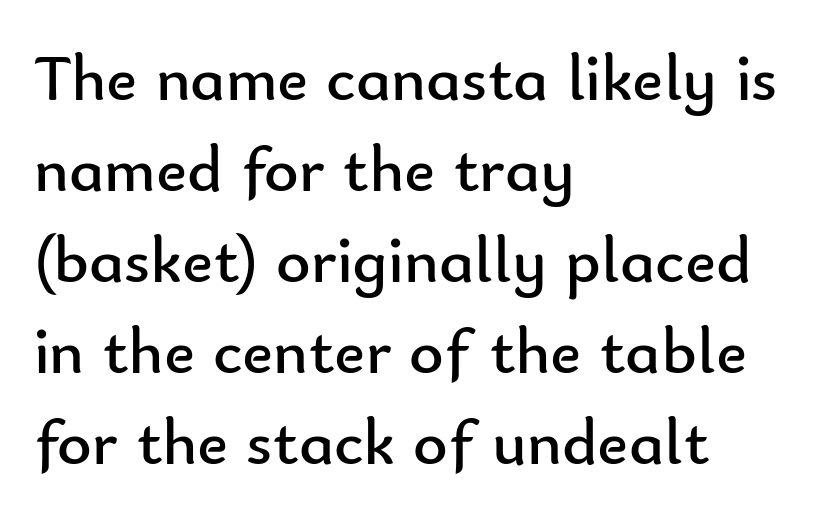
{"serif": "no", "italic": "no", "bold": "no", "weight": "regular", "width": "normal", "stroke_contrast": "low", "x_height": "small", "monospaced": "no", "underline": "no", "align": "left", "line_spacing": "normal", "line_spacing_ratio": 1.38, "letter_spacing": "normal", "letter_spacing_em": 0.0, "glyph_px": 66}
